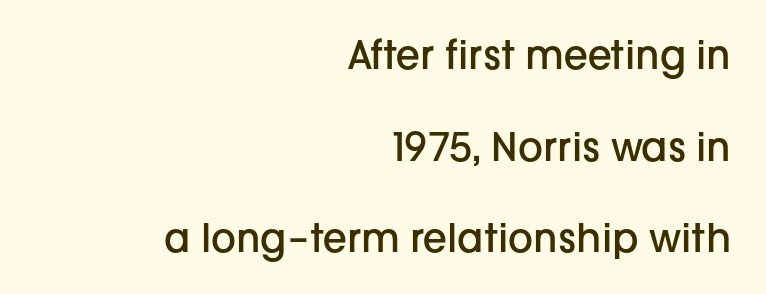
Q: Is the text bold? A: Semi-bold.
Q: Is the text italic (slanted)? A: No, it is upright.
Q: Is the typeface a serif or a sans-serif typeface? A: Sans-serif.
Q: Is the text underlined? A: No.
Q: How is the paragraph aligned? A: Right-aligned.
Q: Is the spacing between letters normal or unusually wide? A: Normal.
Q: Is the spacing between lines tight, normal or loose? A: Loose.
Q: Width (condensed, normal, or wide)? A: Normal.
Q: Stroke contrast? A: Low.
Q: x-height? A: Medium.
Q: Monospaced? A: No.
